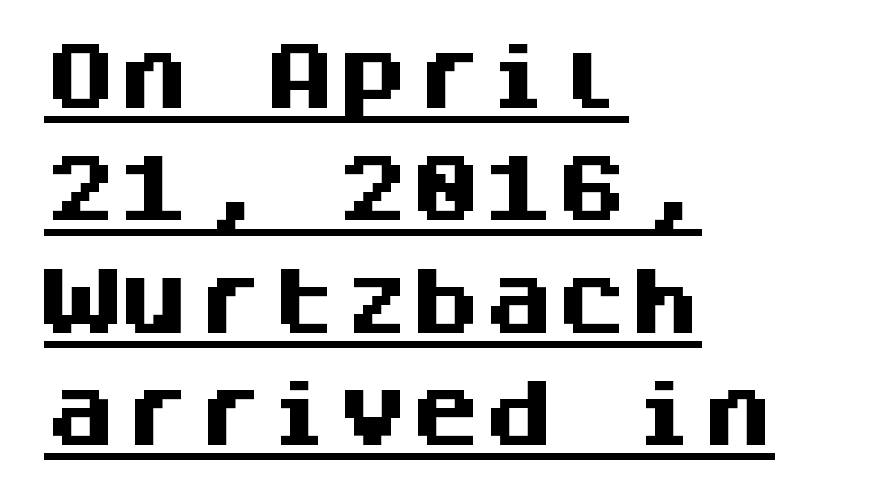
The image shows 73 px heavy sans-serif type, upright, monospaced; set left-aligned, normal line spacing (1.54x), normal letter spacing, underlined; medium stroke contrast and a large x-height.
